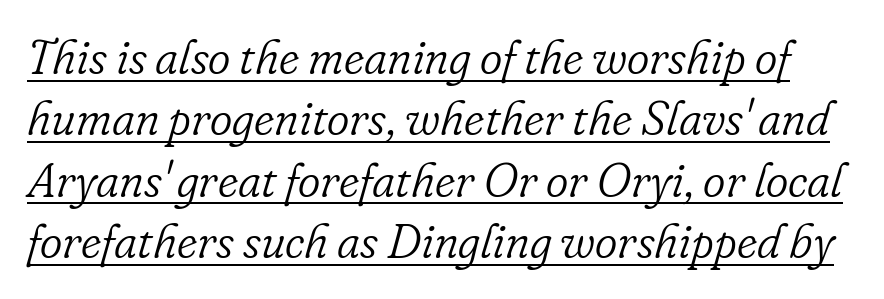
Each letter's strokes conclude with small projecting serifs. Short note: letters normally spaced. These lines were composed using italics. Check the space under the baseline: a stroke is drawn there. Do the characters align in a grid? No, the font is proportional.
